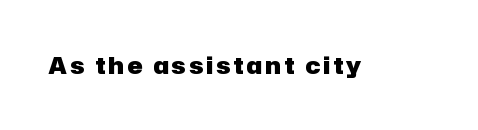
The image shows 23 px bold type, upright; set not underlined.
